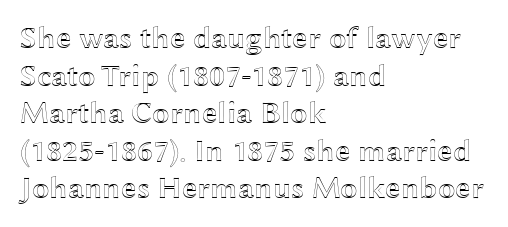
{"italic": "no", "width": "wide", "x_height": "medium", "monospaced": "no", "underline": "no", "align": "left", "line_spacing_ratio": 1.21, "letter_spacing": "normal", "letter_spacing_em": 0.0, "glyph_px": 31}
